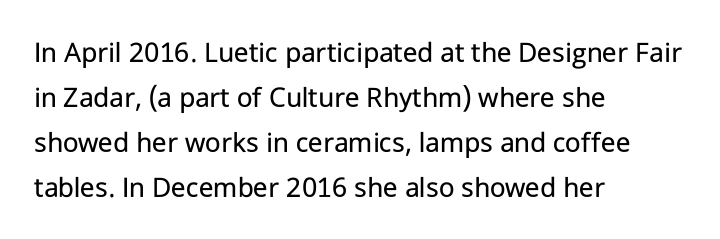
Q: Is the text bold? A: No.
Q: Is the text italic (slanted)? A: No, it is upright.
Q: Is the typeface a serif or a sans-serif typeface? A: Sans-serif.
Q: Is the text underlined? A: No.
Q: How is the paragraph aligned? A: Left-aligned.
Q: Is the spacing between letters normal or unusually wide? A: Normal.
Q: Is the spacing between lines tight, normal or loose? A: Normal.
Q: Width (condensed, normal, or wide)? A: Normal.
Q: Stroke contrast? A: Low.
Q: x-height? A: Medium.
Q: Monospaced? A: No.
